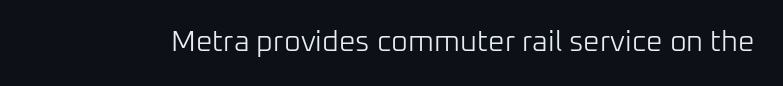
Type without underlining. Are there feet on the stems? There aren't — it's a sans. Spacing verdict: proportional, widths tailored to each character. The letterforms sit shoulder to shoulder at normal distance. The specimen reads as upright at a glance. The strokes carry an ordinary text weight at most.
